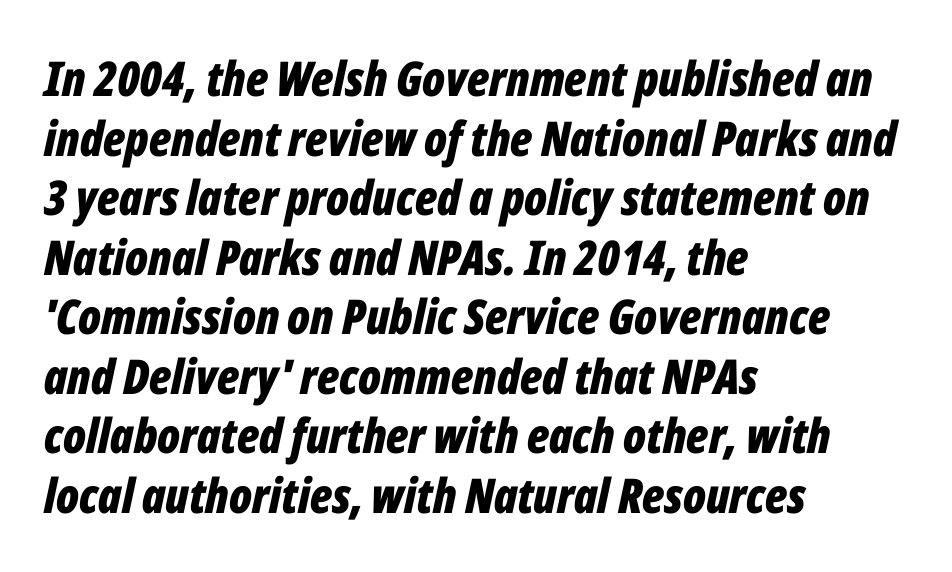
The image shows 48 px bold, condensed type, italic (leaning right); set left-aligned, line spacing 1.24x, normal letter spacing, not underlined; low stroke contrast and a medium x-height.
